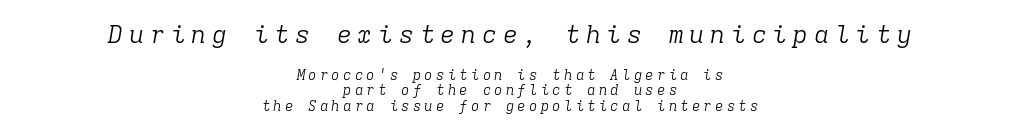
{"italic": "yes", "lean": "right", "slant_degrees": 9, "bold": "no", "underline": "no", "align": "center", "line_spacing": "tight", "line_spacing_ratio": 1.11, "letter_spacing": "wide", "letter_spacing_em": 0.23, "larger_block": "first", "size_ratio": 1.79, "glyph_px": 25}
